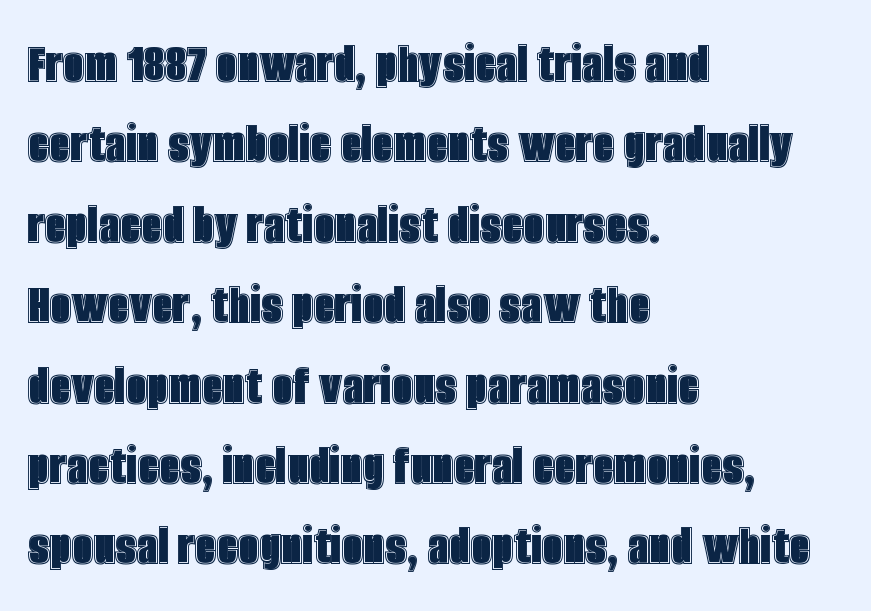
The image shows 60 px condensed type, upright; set left-aligned, normal line spacing (1.34x), normal letter spacing, not underlined; a large x-height.
